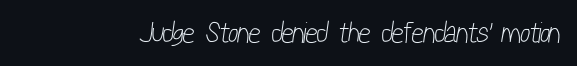
{"serif": "no", "bold": "no", "weight": "light", "width": "condensed", "stroke_contrast": "low", "x_height": "medium", "monospaced": "no", "underline": "no", "letter_spacing": "normal", "letter_spacing_em": 0.0, "glyph_px": 29}
